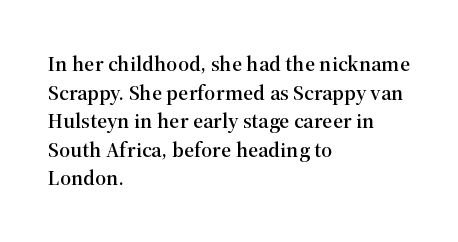
Q: Is the text italic (slanted)? A: No, it is upright.
Q: Is the text underlined? A: No.
Q: How is the paragraph aligned? A: Left-aligned.
Q: Is the spacing between letters normal or unusually wide? A: Normal.
Q: Is the spacing between lines tight, normal or loose? A: Normal.
